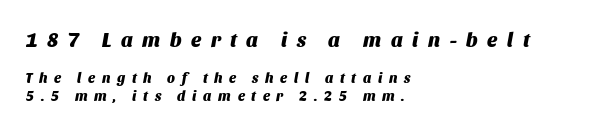
The image shows 20 px bold type, italic (leaning right); set left-aligned, normal line spacing (1.3x), unusually wide letter spacing (+0.48 em), not underlined; the first (top) block is 1.43x larger.
